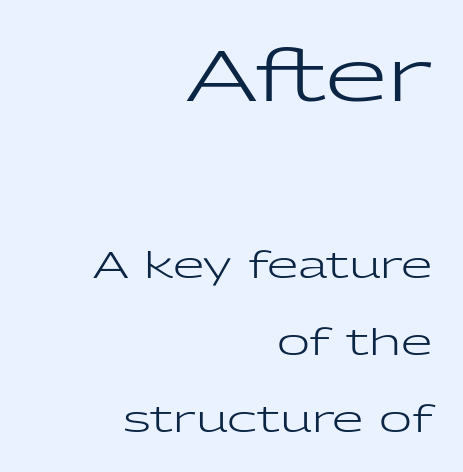
{"serif": "no", "italic": "no", "bold": "no", "weight": "regular", "width": "wide", "stroke_contrast": "low", "x_height": "medium", "monospaced": "no", "underline": "no", "align": "right", "line_spacing": "loose", "line_spacing_ratio": 2.14, "letter_spacing": "normal", "letter_spacing_em": 0.0, "larger_block": "first", "size_ratio": 2.0, "glyph_px": 72}
